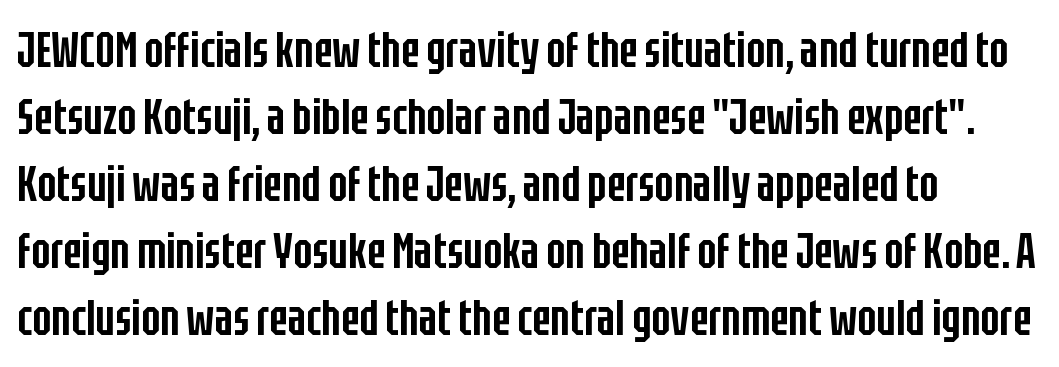
Spacing verdict: proportional, widths tailored to each character. This rendering employs a face without finishing strokes, i.e., a sans-serif. This is the regular roman posture of the typeface. The passage shown is not underscored anywhere. Visually the block forms a straight wall on the left and a jagged coastline on the right. Set as a demibold, roughly 600 on the weight scale.
